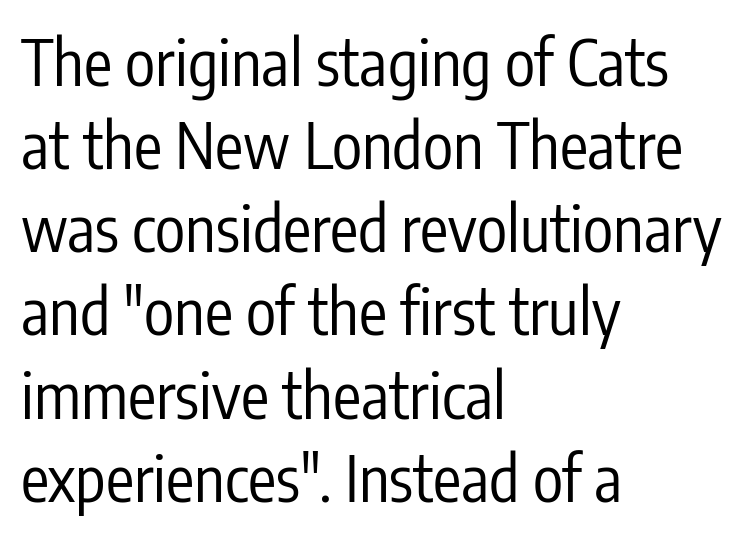
Q: Is the text bold? A: No.
Q: Is the text italic (slanted)? A: No, it is upright.
Q: Is the typeface a serif or a sans-serif typeface? A: Sans-serif.
Q: Is the text underlined? A: No.
Q: How is the paragraph aligned? A: Left-aligned.
Q: Is the spacing between letters normal or unusually wide? A: Normal.
Q: Is the spacing between lines tight, normal or loose? A: Normal.
Q: Width (condensed, normal, or wide)? A: Condensed.
Q: Stroke contrast? A: Low.
Q: x-height? A: Medium.
Q: Monospaced? A: No.
